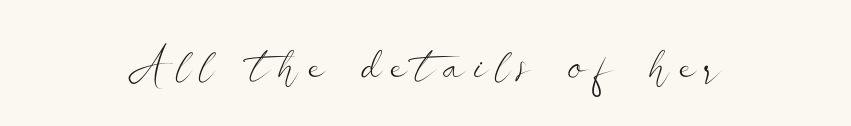
The space directly below the letters is spotless. No chunkiness to these letters — they're not bold. In terms of letterspacing, this is a distinctly airy, spread setting. The text was rendered using a sans face with plain stroke endings.
